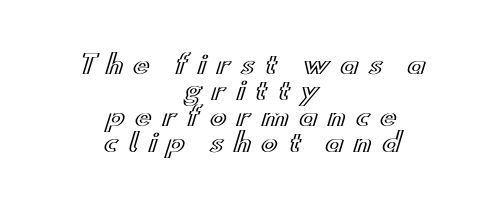
{"underline": "no", "align": "center", "line_spacing": "tight", "line_spacing_ratio": 1.04, "letter_spacing": "wide", "letter_spacing_em": 0.41, "glyph_px": 25}
